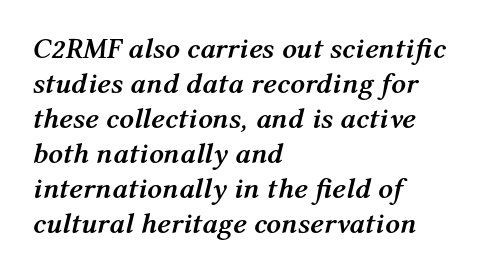
The image shows 29 px semibold type, italic (leaning right); set left-aligned, line spacing 1.21x, normal letter spacing, not underlined; medium stroke contrast and a medium x-height.
